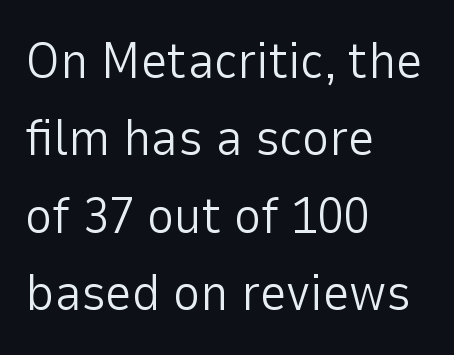
Q: Is the text bold? A: No.
Q: Is the text italic (slanted)? A: No, it is upright.
Q: Is the typeface a serif or a sans-serif typeface? A: Sans-serif.
Q: Is the text underlined? A: No.
Q: How is the paragraph aligned? A: Left-aligned.
Q: Is the spacing between letters normal or unusually wide? A: Normal.
Q: Is the spacing between lines tight, normal or loose? A: Normal.
Q: Width (condensed, normal, or wide)? A: Normal.
Q: Stroke contrast? A: Low.
Q: x-height? A: Medium.
Q: Monospaced? A: No.
